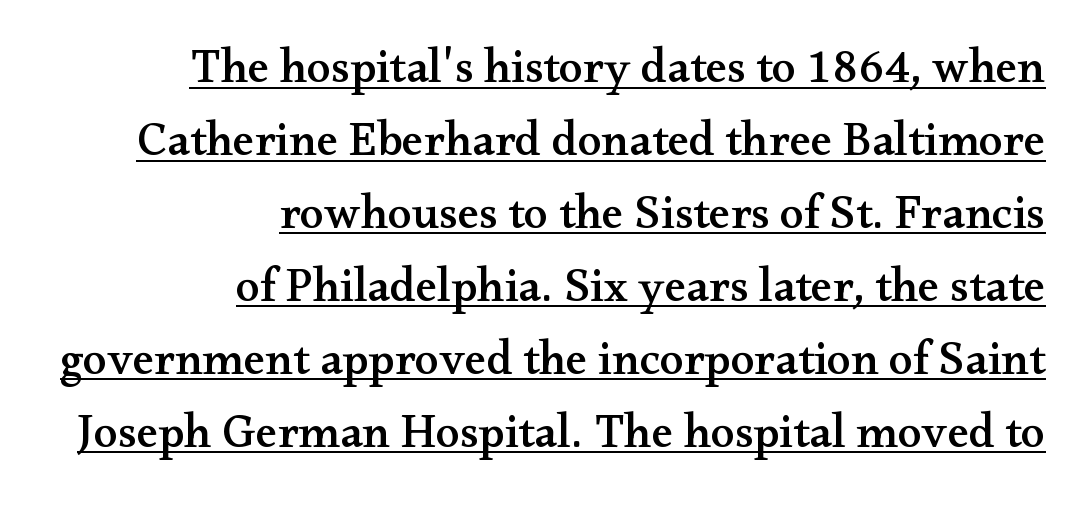
Q: Is the text italic (slanted)? A: No, it is upright.
Q: Is the typeface a serif or a sans-serif typeface? A: Serif.
Q: Is the text underlined? A: Yes.
Q: How is the paragraph aligned? A: Right-aligned.
Q: Is the spacing between letters normal or unusually wide? A: Normal.
Q: Is the spacing between lines tight, normal or loose? A: Normal.
Q: Width (condensed, normal, or wide)? A: Wide.
Q: Stroke contrast? A: Medium.
Q: x-height? A: Small.
Q: Monospaced? A: No.
